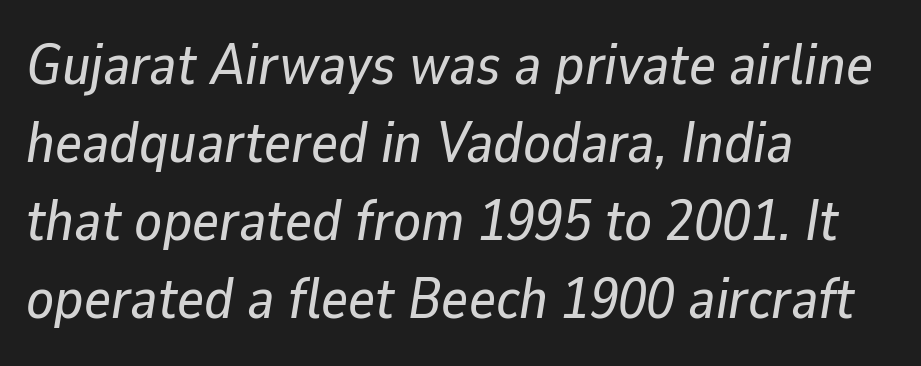
The image shows 57 px text type, italic (leaning right); set left-aligned, normal line spacing (1.37x), normal letter spacing, not underlined; low stroke contrast and a medium x-height.
